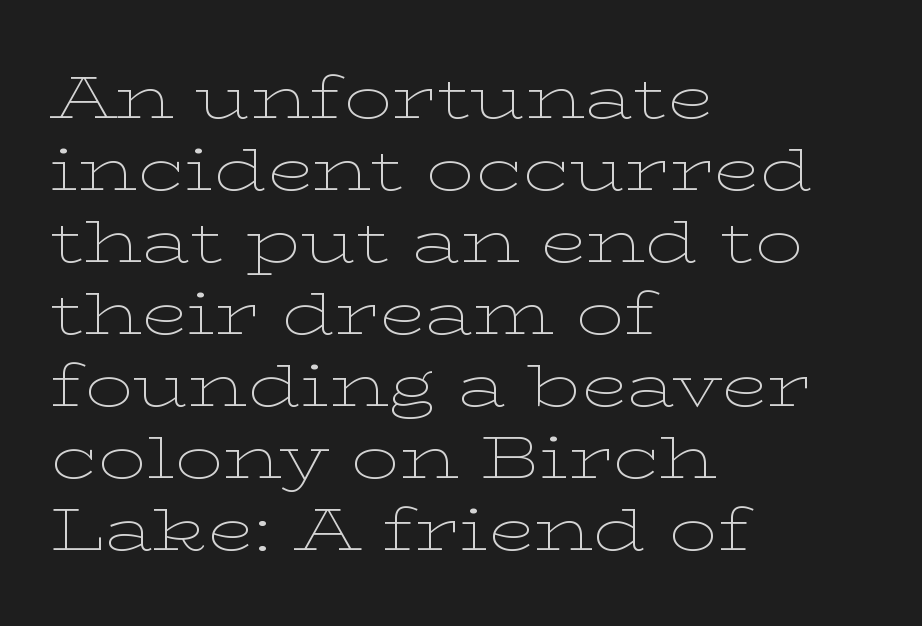
The image shows 60 px thin, wide serif type, upright; set left-aligned, line spacing 1.2x, normal letter spacing, not underlined; low stroke contrast and a medium x-height.
